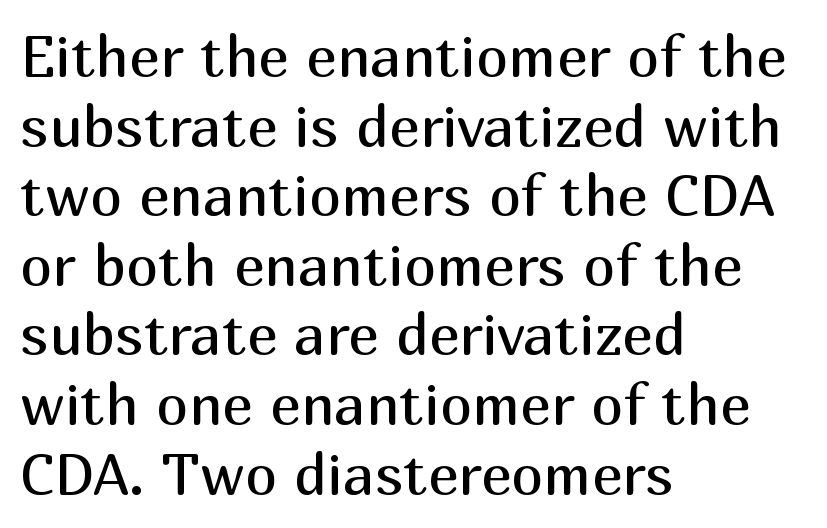
Q: Is the text bold? A: No.
Q: Is the text italic (slanted)? A: No, it is upright.
Q: Is the typeface a serif or a sans-serif typeface? A: Sans-serif.
Q: Is the text underlined? A: No.
Q: How is the paragraph aligned? A: Left-aligned.
Q: Is the spacing between letters normal or unusually wide? A: Normal.
Q: Width (condensed, normal, or wide)? A: Normal.
Q: Stroke contrast? A: Medium.
Q: x-height? A: Medium.
Q: Monospaced? A: No.
